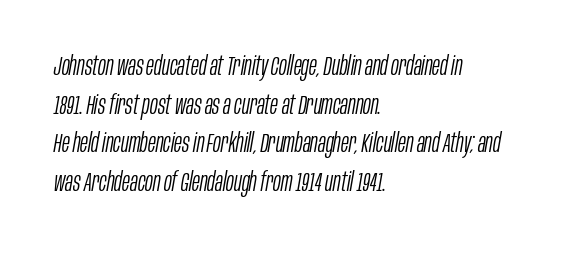
{"italic": "yes", "lean": "right", "slant_degrees": 10, "bold": "no", "underline": "no", "align": "left", "line_spacing": "normal", "line_spacing_ratio": 1.49, "letter_spacing": "normal", "letter_spacing_em": 0.0, "glyph_px": 26}
